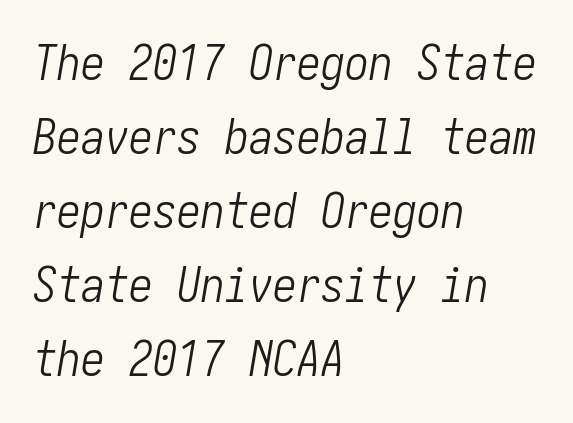
The strokes are not fattened; the text isn't bold. Vertical spacing — default. Words float on clear page, feet unadorned. Nothing unusual about the tracking: characters are spaced as the font intends.
